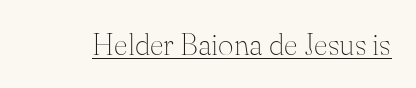
Q: Is the text bold? A: No.
Q: Is the text italic (slanted)? A: No, it is upright.
Q: Is the typeface a serif or a sans-serif typeface? A: Serif.
Q: Is the text underlined? A: Yes.
Q: Is the spacing between letters normal or unusually wide? A: Normal.
Q: Width (condensed, normal, or wide)? A: Normal.
Q: Stroke contrast? A: Medium.
Q: x-height? A: Small.
Q: Monospaced? A: No.
